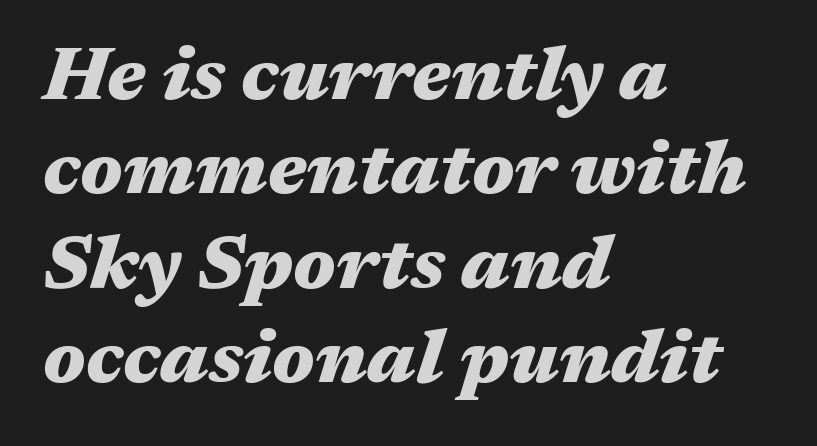
{"italic": "yes", "lean": "right", "slant_degrees": 17, "bold": "yes", "weight": "heavy", "width": "wide", "stroke_contrast": "medium", "x_height": "medium", "monospaced": "no", "underline": "no", "align": "left", "line_spacing": "normal", "line_spacing_ratio": 1.26, "letter_spacing": "normal", "letter_spacing_em": 0.0, "glyph_px": 75}
